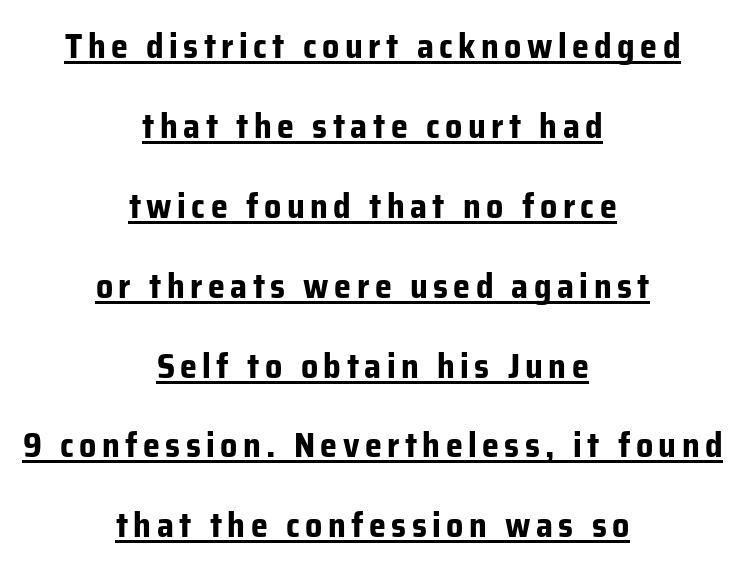
Q: Is the text bold? A: Yes.
Q: Is the text italic (slanted)? A: No, it is upright.
Q: Is the typeface a serif or a sans-serif typeface? A: Sans-serif.
Q: Is the text underlined? A: Yes.
Q: How is the paragraph aligned? A: Centered.
Q: Is the spacing between lines tight, normal or loose? A: Loose.
Q: Width (condensed, normal, or wide)? A: Normal.
Q: Stroke contrast? A: Low.
Q: x-height? A: Medium.
Q: Monospaced? A: No.
